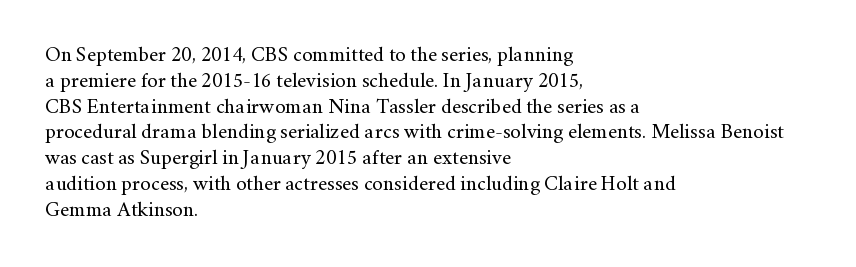
{"italic": "no", "bold": "no", "underline": "no", "align": "left", "line_spacing_ratio": 1.23, "letter_spacing": "normal", "letter_spacing_em": 0.0, "glyph_px": 21}
